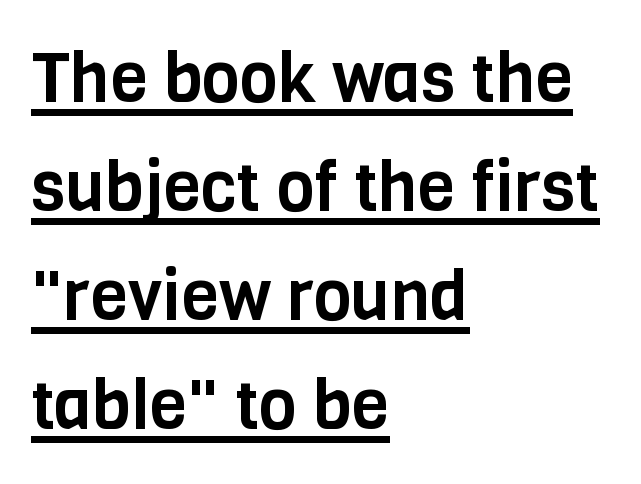
The image shows 69 px condensed sans-serif type, upright; set left-aligned, normal line spacing (1.58x), normal letter spacing, underlined; low stroke contrast and a large x-height.
